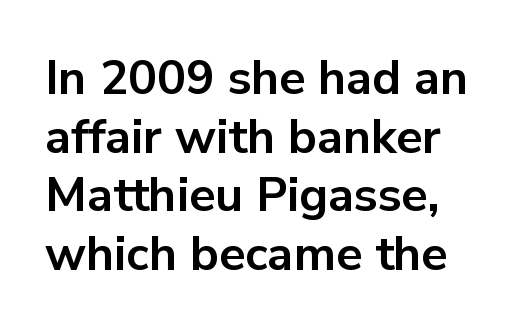
The image shows 48 px bold sans-serif type, upright; set line spacing 1.22x, normal letter spacing, not underlined; low stroke contrast and a medium x-height.
